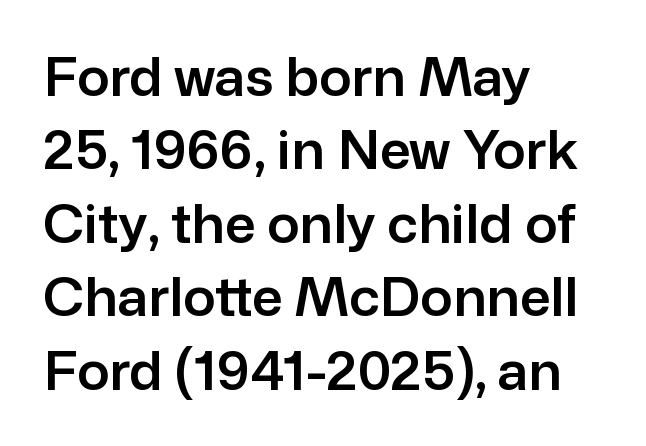
Q: Is the text italic (slanted)? A: No, it is upright.
Q: Is the typeface a serif or a sans-serif typeface? A: Sans-serif.
Q: Is the text underlined? A: No.
Q: How is the paragraph aligned? A: Left-aligned.
Q: Is the spacing between letters normal or unusually wide? A: Normal.
Q: Is the spacing between lines tight, normal or loose? A: Normal.
Q: Width (condensed, normal, or wide)? A: Normal.
Q: Stroke contrast? A: Low.
Q: x-height? A: Medium.
Q: Monospaced? A: No.
